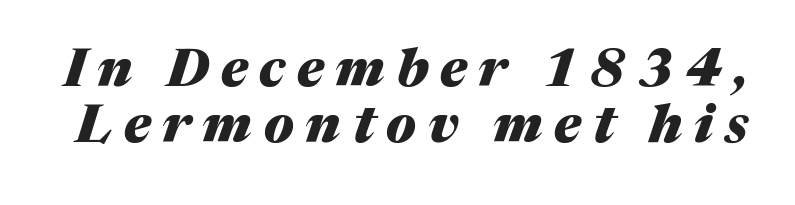
The image shows 53 px heavy type, italic (leaning right); set tight line spacing (1.06x), unusually wide letter spacing (+0.22 em), not underlined; medium stroke contrast and a medium x-height.
